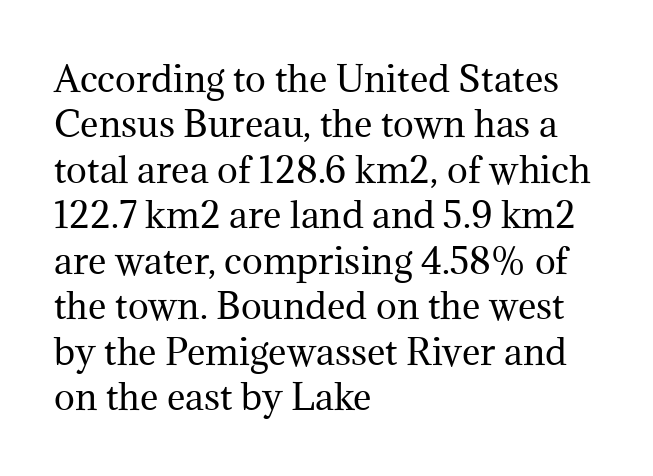
The image shows 35 px regular-weight serif type, upright; set left-aligned, normal line spacing (1.3x), normal letter spacing, not underlined; medium stroke contrast and a medium x-height.
